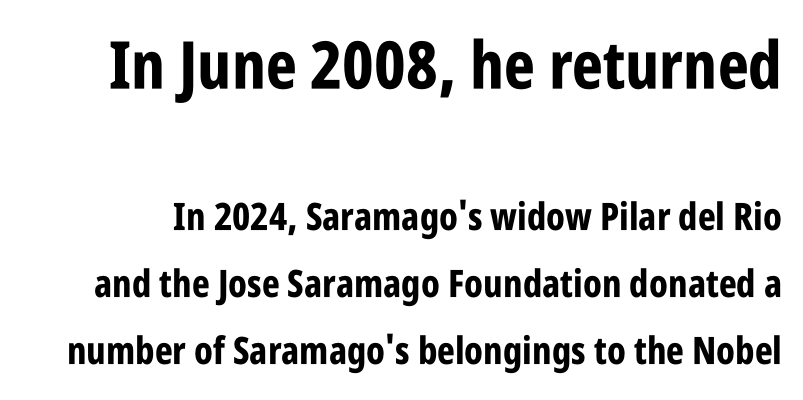
The image shows 66 px bold, condensed sans-serif type, upright; set line spacing 1.77x, normal letter spacing, not underlined; the first (top) block is 1.74x larger; low stroke contrast and a large x-height.
